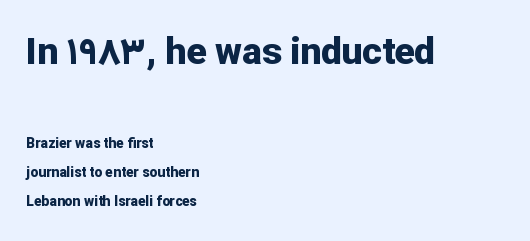
{"serif": "no", "italic": "no", "bold": "yes", "weight": "bold", "width": "normal", "stroke_contrast": "low", "x_height": "medium", "monospaced": "no", "underline": "no", "align": "left", "line_spacing": "loose", "line_spacing_ratio": 2.09, "letter_spacing": "normal", "letter_spacing_em": 0.0, "larger_block": "first", "size_ratio": 2.64, "glyph_px": 37}
